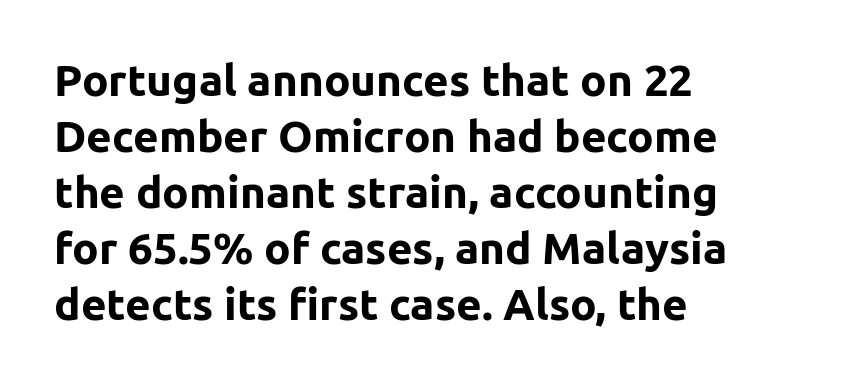
This rendering uses left alignment, leaving the right contour irregular. Normally led — the rows are evenly, conventionally spaced. Default kerning and tracking; the words read as compact shapes. The typography opts for an upright posture over an oblique one.
